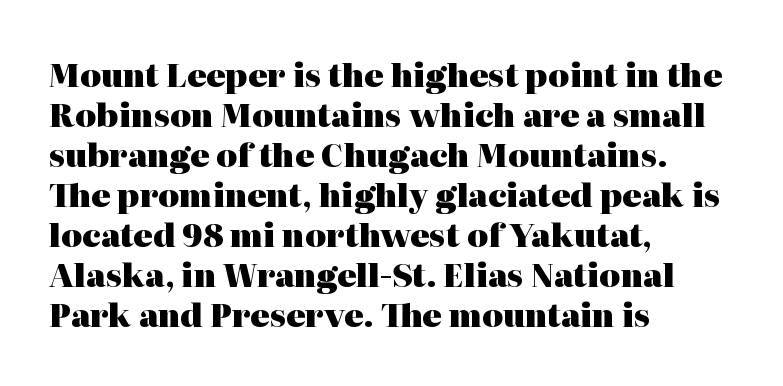
The image shows 32 px heavy serif type, upright; set left-aligned, normal line spacing (1.25x), normal letter spacing, not underlined; high stroke contrast and a medium x-height.
